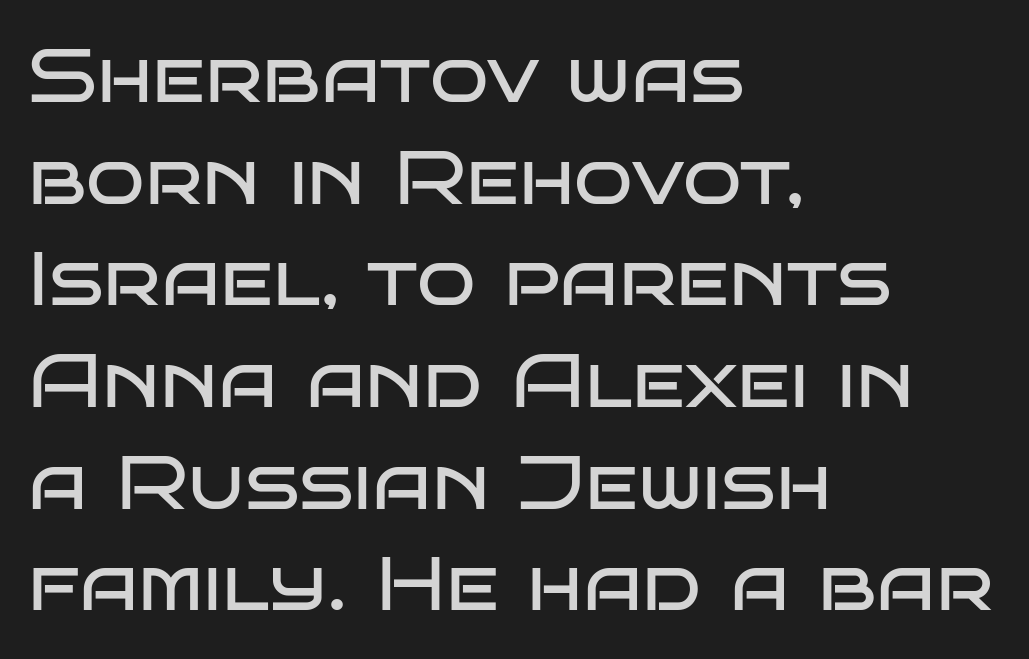
Q: Is the text bold? A: No.
Q: Is the text italic (slanted)? A: No, it is upright.
Q: Is the typeface a serif or a sans-serif typeface? A: Sans-serif.
Q: Is the text underlined? A: No.
Q: How is the paragraph aligned? A: Left-aligned.
Q: Is the spacing between letters normal or unusually wide? A: Normal.
Q: Is the spacing between lines tight, normal or loose? A: Normal.
Q: Width (condensed, normal, or wide)? A: Wide.
Q: Stroke contrast? A: Low.
Q: x-height? A: Large.
Q: Monospaced? A: No.
